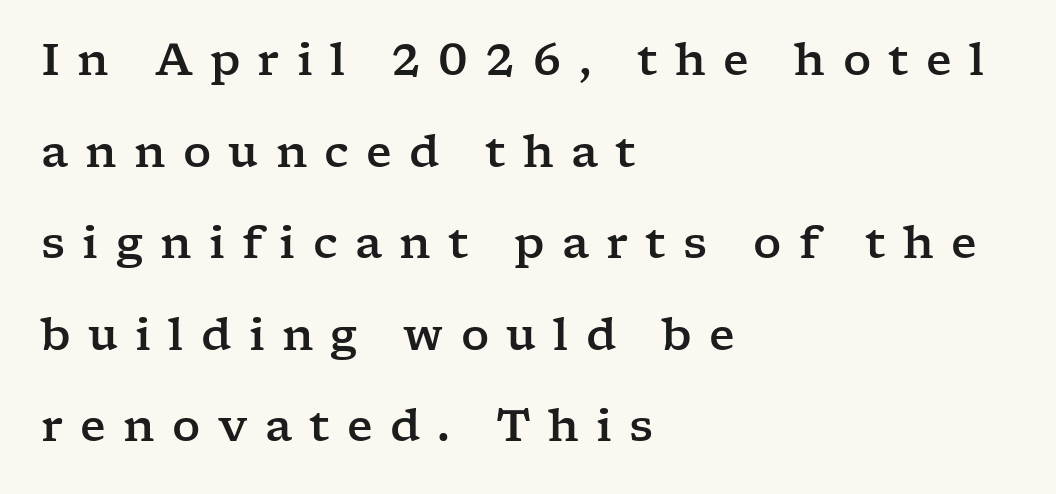
Q: Is the text italic (slanted)? A: No, it is upright.
Q: Is the typeface a serif or a sans-serif typeface? A: Serif.
Q: Is the text underlined? A: No.
Q: How is the paragraph aligned? A: Left-aligned.
Q: Is the spacing between letters normal or unusually wide? A: Unusually wide.
Q: Is the spacing between lines tight, normal or loose? A: Loose.
Q: Width (condensed, normal, or wide)? A: Wide.
Q: Stroke contrast? A: Low.
Q: x-height? A: Medium.
Q: Monospaced? A: No.
